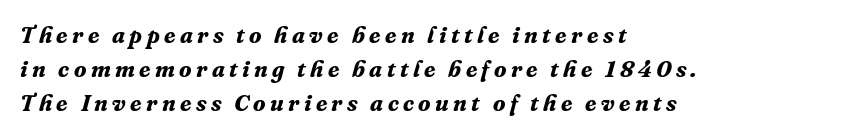
{"italic": "yes", "lean": "right", "slant_degrees": 16, "bold": "yes", "underline": "no", "align": "left", "line_spacing": "normal", "line_spacing_ratio": 1.48, "glyph_px": 23}
